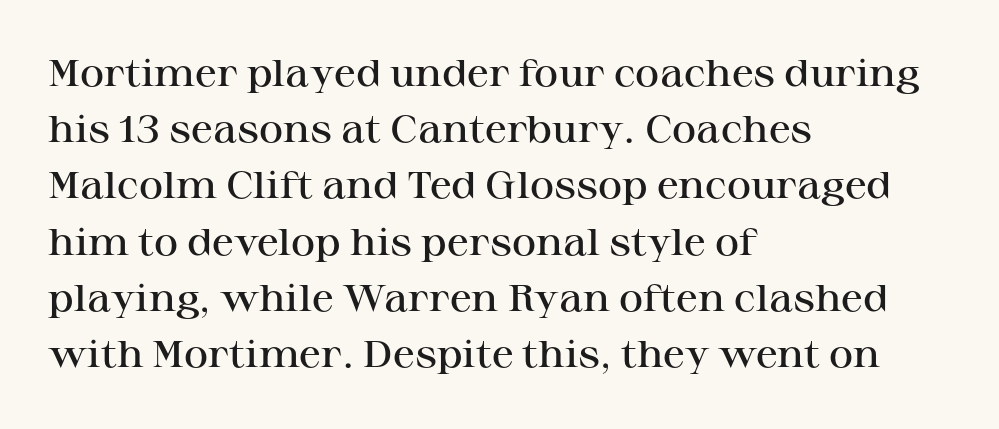
The lettering stays uniformly vertical, giving the passage a roman look. Is this a fixed-width face? No — the glyphs have proportional, varying widths. Type without underlining. The rendering shows small feet on the letterforms — a serif design.
